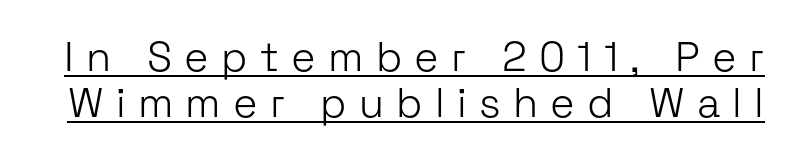
The image shows 41 px light sans-serif type, upright; set tight line spacing (1.12x), unusually wide letter spacing (+0.3 em), underlined; low stroke contrast and a medium x-height.
